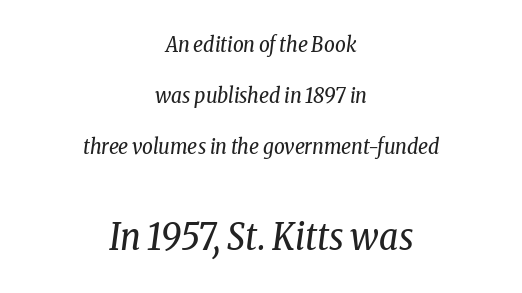
Is this a fixed-width face? No — the glyphs have proportional, varying widths. Does the leading feel generous? Absolutely, it's lavish. Rendered with sloped, italic letterforms. The string is rendered with underlining switched off. Check where the strokes stop: tiny serifs finish them off. Larger block? The one below; the one above is distinctly smaller.
